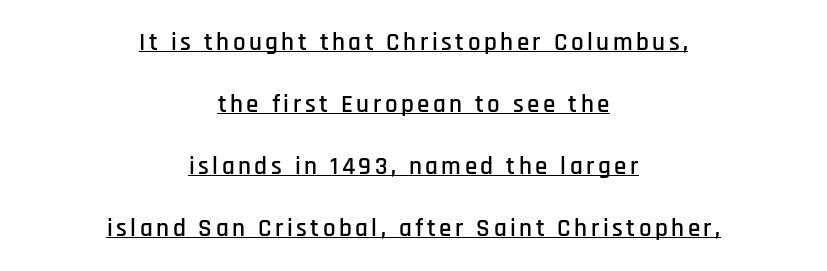
Q: Is the text italic (slanted)? A: No, it is upright.
Q: Is the text underlined? A: Yes.
Q: How is the paragraph aligned? A: Centered.
Q: Is the spacing between lines tight, normal or loose? A: Loose.
